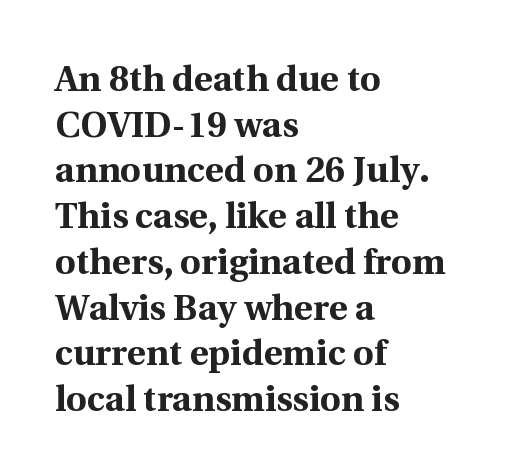
Q: Is the text bold? A: Yes.
Q: Is the text italic (slanted)? A: No, it is upright.
Q: Is the typeface a serif or a sans-serif typeface? A: Serif.
Q: Is the text underlined? A: No.
Q: How is the paragraph aligned? A: Left-aligned.
Q: Is the spacing between letters normal or unusually wide? A: Normal.
Q: Is the spacing between lines tight, normal or loose? A: Normal.
Q: Width (condensed, normal, or wide)? A: Normal.
Q: x-height? A: Medium.
Q: Monospaced? A: No.
